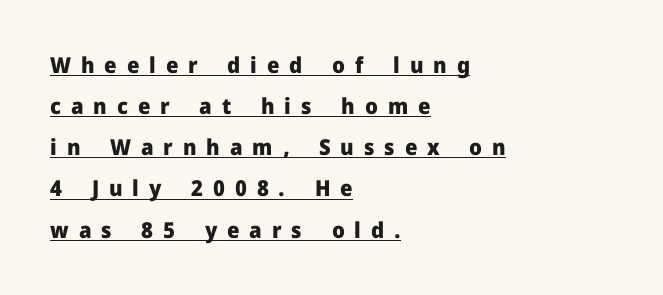
{"italic": "no", "bold": "yes", "underline": "yes", "align": "left", "line_spacing_ratio": 1.87, "letter_spacing": "wide", "letter_spacing_em": 0.45, "glyph_px": 22}
